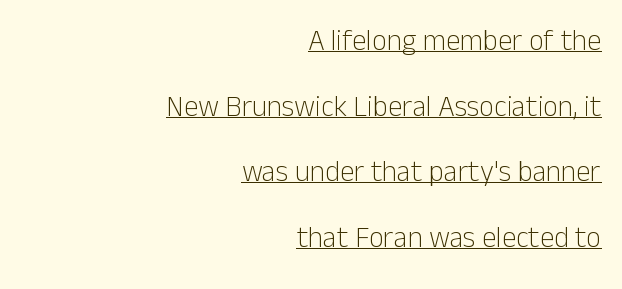
Q: Is the text bold? A: No.
Q: Is the text italic (slanted)? A: No, it is upright.
Q: Is the typeface a serif or a sans-serif typeface? A: Sans-serif.
Q: Is the text underlined? A: Yes.
Q: How is the paragraph aligned? A: Right-aligned.
Q: Is the spacing between letters normal or unusually wide? A: Normal.
Q: Is the spacing between lines tight, normal or loose? A: Loose.
Q: Width (condensed, normal, or wide)? A: Normal.
Q: Stroke contrast? A: Low.
Q: x-height? A: Medium.
Q: Monospaced? A: No.
